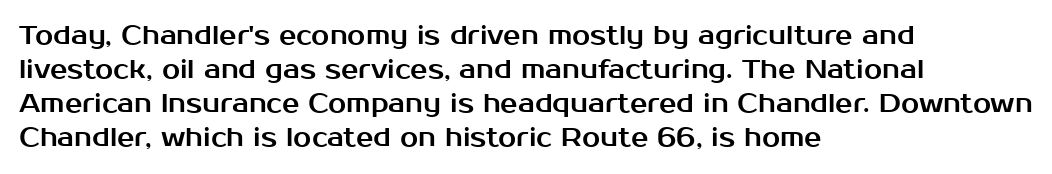
{"italic": "no", "underline": "no", "align": "left", "line_spacing": "normal", "line_spacing_ratio": 1.31, "letter_spacing": "normal", "letter_spacing_em": 0.0, "glyph_px": 26}
